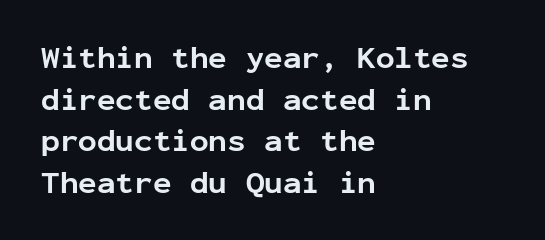
The image shows 31 px bold sans-serif type, upright, monospaced; set left-aligned, normal line spacing (1.34x), normal letter spacing, not underlined; low stroke contrast and a medium x-height.
